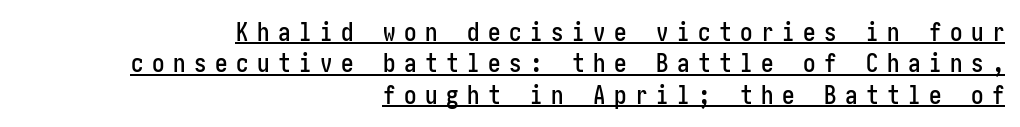
Ordinary non-slanted type is in use. Somebody hit Ctrl+U on this one — the words are underlined. Regarding leading, the lines here are spaced in the standard way. The rendering anchors every line to the right-hand side. Here the glyphs are tracked loosely, breaking word shapes into spaced letters.
